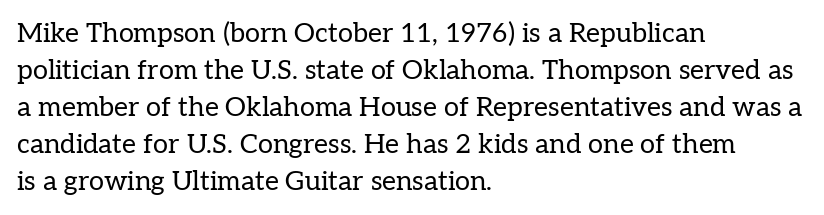
Reading down the block, your eye returns to a fixed left position each line. Tall strokes in this sample are plumb rather than angled. The rendering uses a moderate line-height, typical for paragraphs. This is not heavy type; no bold has been used. Any mark beneath the type? The region is blank. Each word holds together tightly as a unit, with standard inter-letter gaps.
